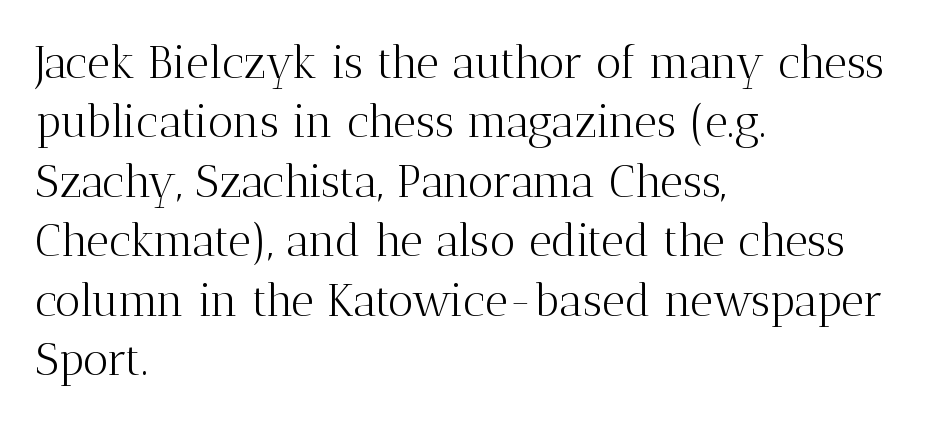
Q: Is the text bold? A: No.
Q: Is the text italic (slanted)? A: No, it is upright.
Q: Is the typeface a serif or a sans-serif typeface? A: Serif.
Q: Is the text underlined? A: No.
Q: How is the paragraph aligned? A: Left-aligned.
Q: Is the spacing between letters normal or unusually wide? A: Normal.
Q: Is the spacing between lines tight, normal or loose? A: Normal.
Q: Width (condensed, normal, or wide)? A: Normal.
Q: Stroke contrast? A: Medium.
Q: x-height? A: Medium.
Q: Monospaced? A: No.
